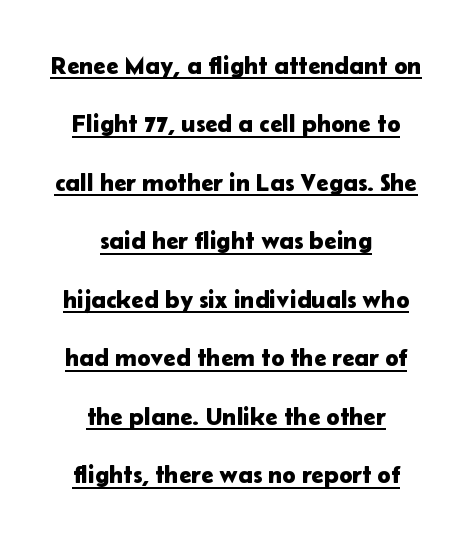
Q: Is the text italic (slanted)? A: No, it is upright.
Q: Is the text underlined? A: Yes.
Q: How is the paragraph aligned? A: Centered.
Q: Is the spacing between letters normal or unusually wide? A: Normal.
Q: Is the spacing between lines tight, normal or loose? A: Loose.
